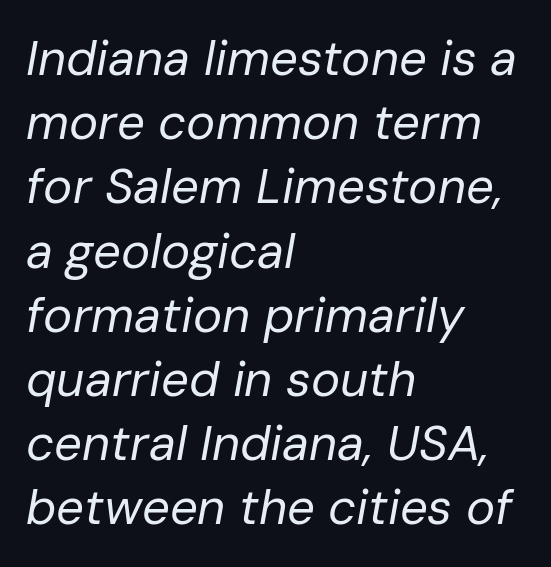
A light-to-regular cut is what we see here. This sample uses plain, unmodified letter spacing. Glance below the letters and you will spot only blank space. The line-height multiplier appears to be the usual default. Each letter keeps its own natural width here, so spacing adapts to shape.
